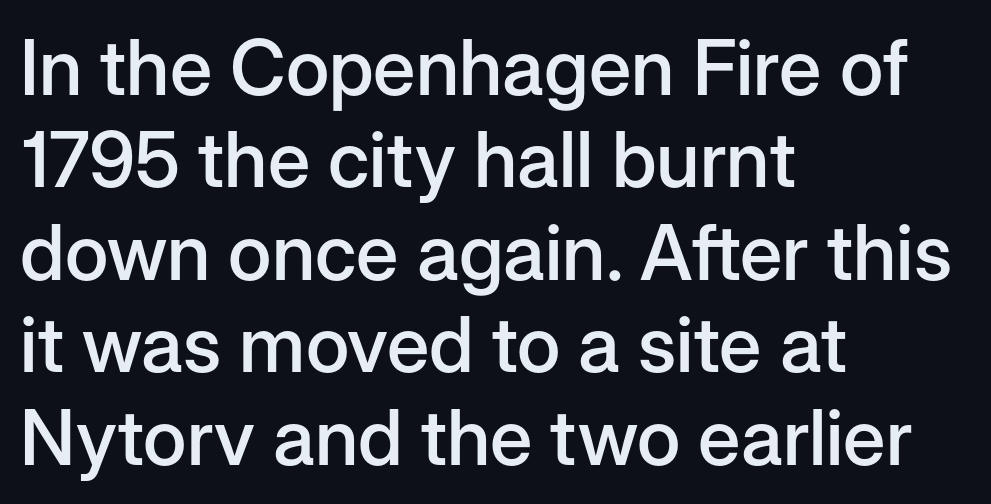
The lettering stays uniformly vertical, giving the passage a roman look. Check where the strokes stop: nothing finishes them off — pure sans. Horizontally, the lines are justified to the leading edge only. Students, note that the glyphs here touch the page at normal intervals. A bare baseline throughout the passage.
